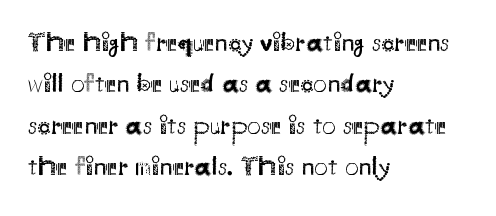
In terms of leading, this rendering sits right in the middle. The lettering stays uniformly vertical, giving the passage a roman look. Decoration check: the copy has no underline. The passage shown is not bold in any degree. How are the letters spaced? Ordinarily, with no added tracking.
